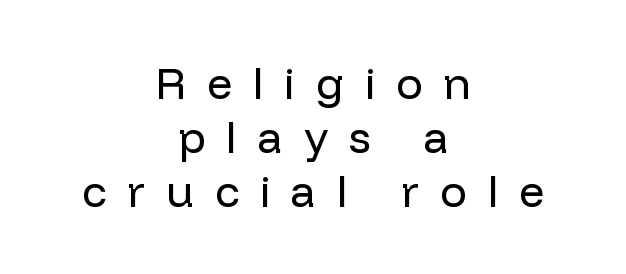
{"serif": "no", "italic": "no", "bold": "no", "weight": "regular", "width": "normal", "stroke_contrast": "low", "x_height": "medium", "monospaced": "no", "underline": "no", "align": "center", "line_spacing_ratio": 1.23, "letter_spacing": "wide", "letter_spacing_em": 0.48, "glyph_px": 44}
